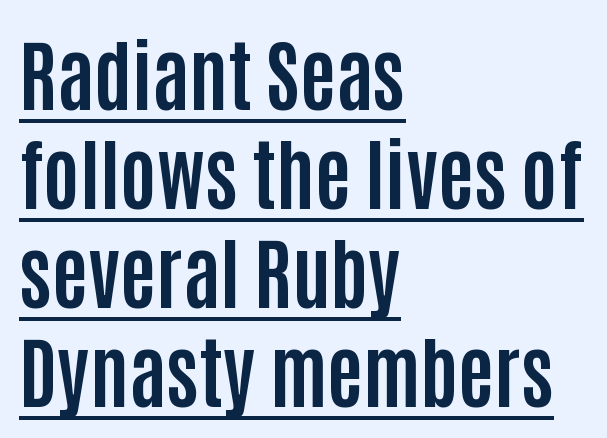
{"serif": "no", "italic": "no", "bold": "yes", "weight": "bold", "width": "condensed", "stroke_contrast": "low", "x_height": "large", "monospaced": "no", "underline": "yes", "align": "left", "line_spacing": "normal", "line_spacing_ratio": 1.27, "letter_spacing": "normal", "letter_spacing_em": 0.0, "glyph_px": 78}
